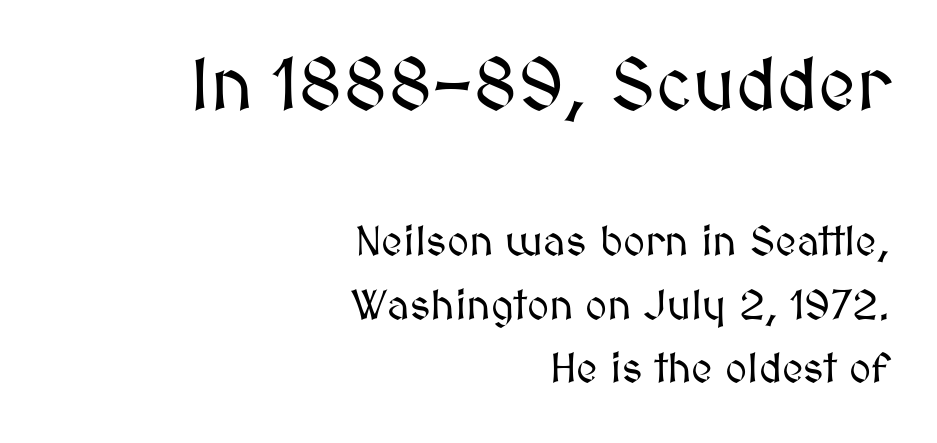
The image shows 74 px text type, upright; set right-aligned, normal line spacing (1.52x), normal letter spacing, not underlined; the first (top) block is 1.76x larger; medium stroke contrast and a medium x-height.
